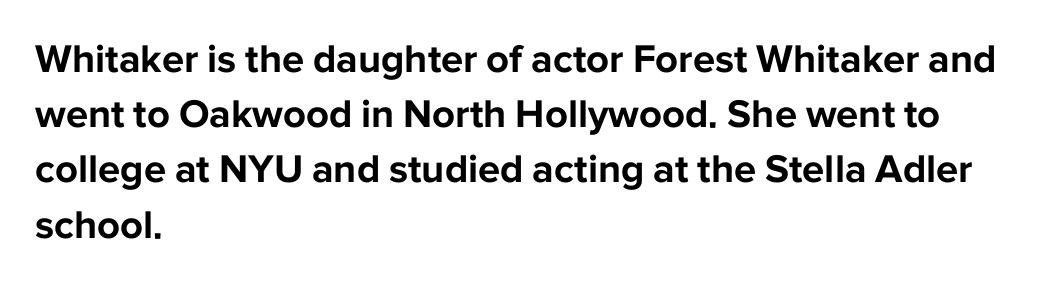
{"serif": "no", "italic": "no", "bold": "yes", "weight": "bold", "width": "normal", "stroke_contrast": "low", "x_height": "medium", "monospaced": "no", "underline": "no", "align": "left", "line_spacing": "normal", "line_spacing_ratio": 1.38, "letter_spacing": "normal", "letter_spacing_em": 0.0, "glyph_px": 40}
